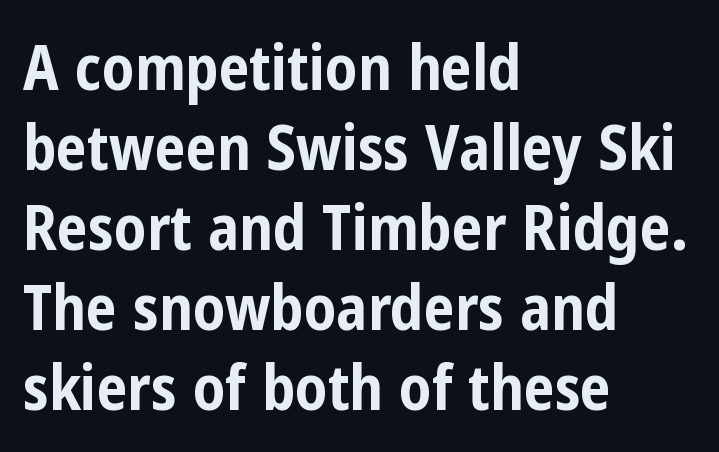
{"serif": "no", "italic": "no", "bold": "yes", "weight": "bold", "width": "condensed", "stroke_contrast": "low", "x_height": "medium", "monospaced": "no", "underline": "no", "align": "left", "line_spacing": "normal", "line_spacing_ratio": 1.29, "letter_spacing": "normal", "letter_spacing_em": 0.0, "glyph_px": 62}
